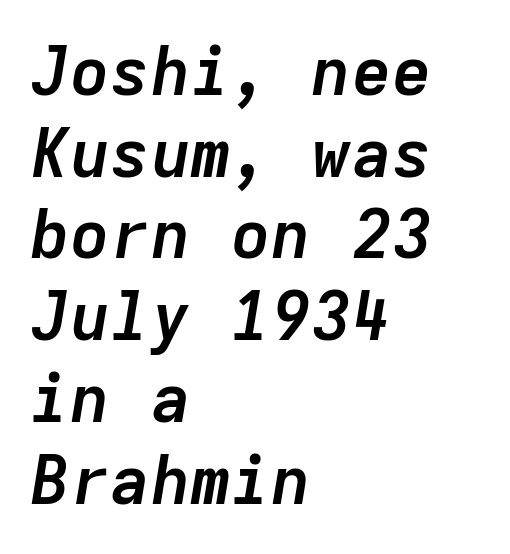
The image shows 67 px semibold type, italic (leaning right), monospaced; set left-aligned, line spacing 1.22x, normal letter spacing, not underlined; low stroke contrast and a medium x-height.
